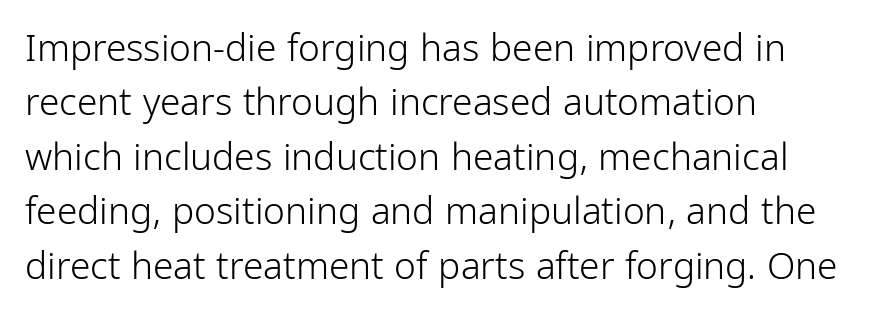
The image shows 37 px light, condensed sans-serif type, upright; set left-aligned, normal line spacing (1.47x), normal letter spacing, not underlined; low stroke contrast and a medium x-height.
